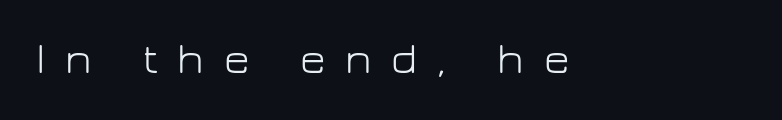
Q: Is the text bold? A: No.
Q: Is the text italic (slanted)? A: No, it is upright.
Q: Is the typeface a serif or a sans-serif typeface? A: Sans-serif.
Q: Is the text underlined? A: No.
Q: Is the spacing between letters normal or unusually wide? A: Unusually wide.
Q: Width (condensed, normal, or wide)? A: Normal.
Q: Stroke contrast? A: Low.
Q: x-height? A: Medium.
Q: Monospaced? A: No.
